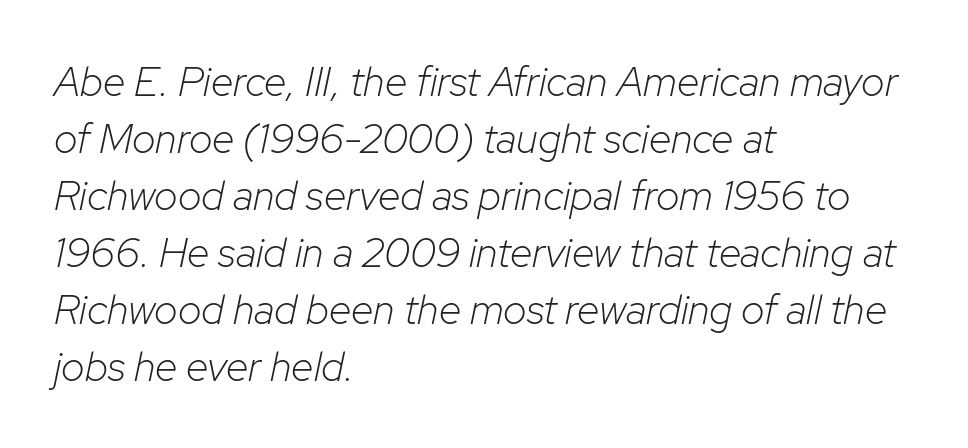
Leading: standard. Each stroke keeps to a modest, everyday thickness or less. How are the letters spaced? Ordinarily, with no added tracking. Do the characters align in a grid? No, the font is proportional. The foot of each line stays bare and open. The glyphs look as if they've been sheared to an angle.
